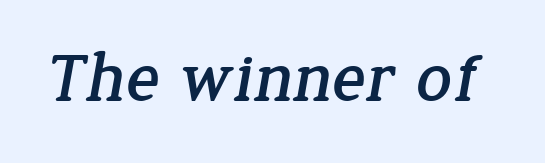
{"serif": "yes", "width": "normal", "stroke_contrast": "low", "x_height": "medium", "monospaced": "no", "underline": "no", "letter_spacing": "normal", "letter_spacing_em": 0.0, "glyph_px": 70}
